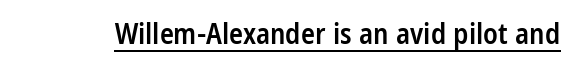
Tall strokes in this sample are plumb rather than angled. Looks like regular typesetting: each glyph gets only the width it needs. No feet cap the strokes, marking this as sans-serif type. The passage shown is semibold, sitting just below true bold.
